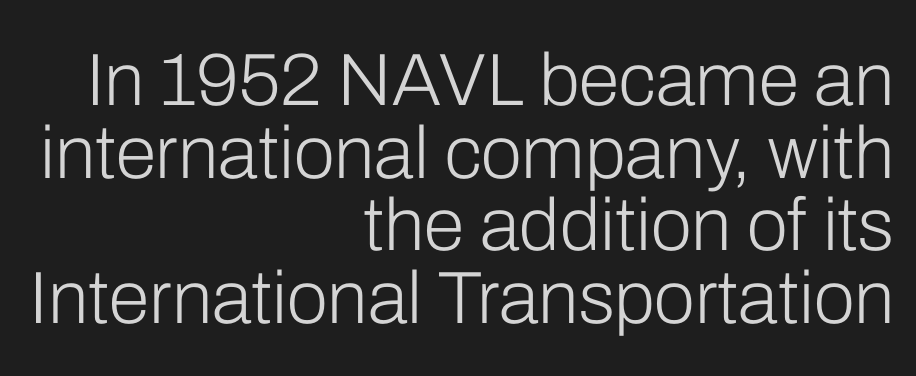
This is roman type, the default non-slanted kind. No extra tracking has been applied to these lines. The passage shown is typed in a proportional face where columns would drift. The glyphs in this specimen are sans serif. Leading: reduced. Weight: not bold — regular or lighter.
